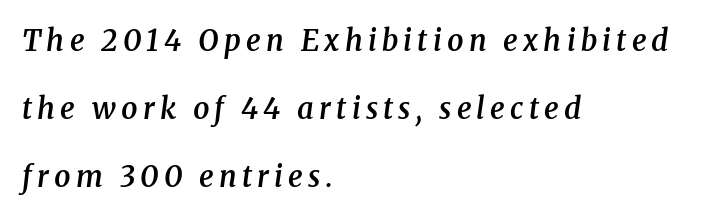
The image shows 29 px semibold serif type, italic (leaning right); set left-aligned, loose line spacing (2.34x), not underlined; medium stroke contrast and a medium x-height.
